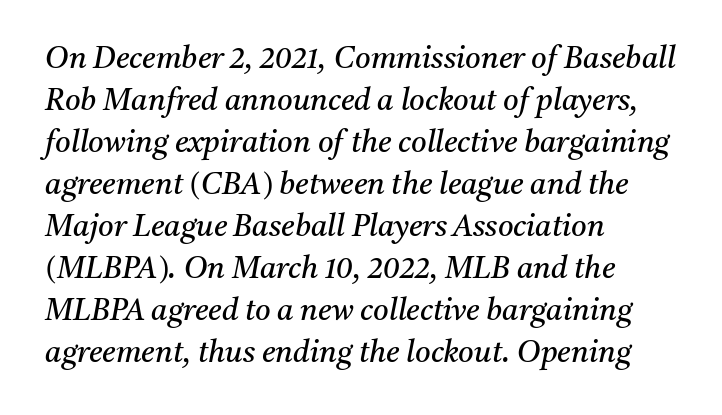
The passage is arranged the way most books set body copy — flush left. Descenders hang freely into open space. Think of a printed novel: that variable character pitch is what you see here. Reading down the column, the eye jumps a familiar distance to each next line.
